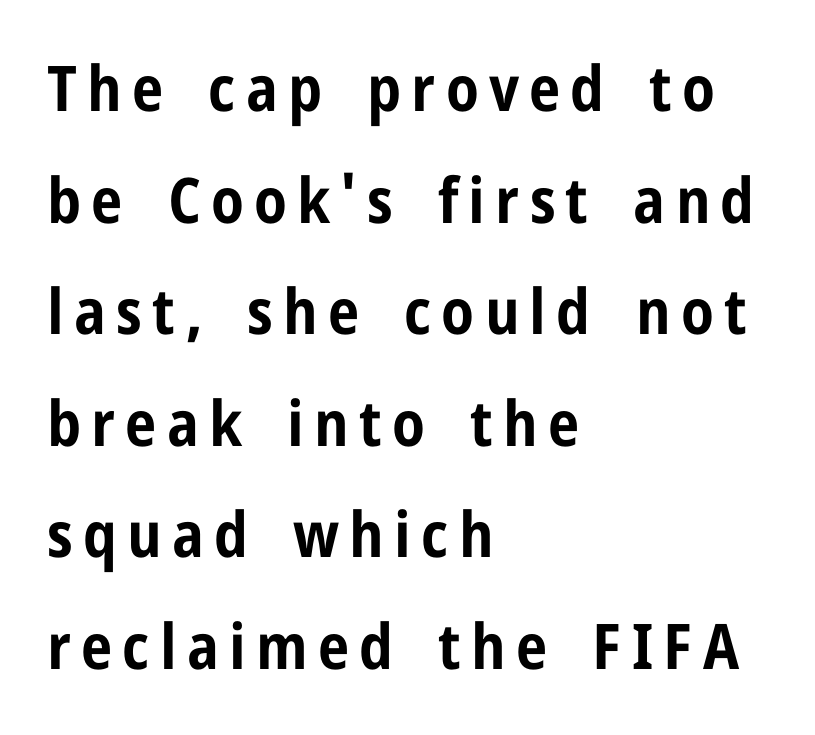
{"serif": "no", "italic": "no", "bold": "yes", "weight": "bold", "width": "condensed", "stroke_contrast": "low", "x_height": "medium", "monospaced": "no", "underline": "no", "align": "left", "line_spacing_ratio": 1.77, "glyph_px": 63}
